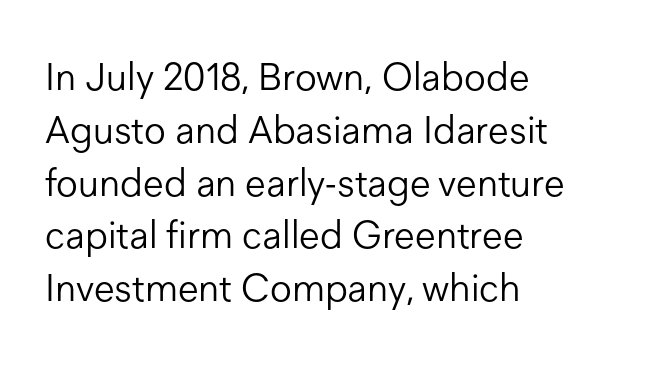
{"serif": "no", "italic": "no", "bold": "no", "weight": "light", "width": "normal", "stroke_contrast": "low", "x_height": "medium", "monospaced": "no", "underline": "no", "align": "left", "line_spacing": "normal", "line_spacing_ratio": 1.39, "letter_spacing": "normal", "letter_spacing_em": 0.0, "glyph_px": 38}
